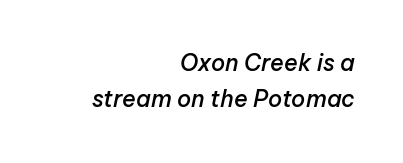
The image shows 23 px text type, italic (leaning right); set right-aligned, normal line spacing (1.58x), normal letter spacing, not underlined.
